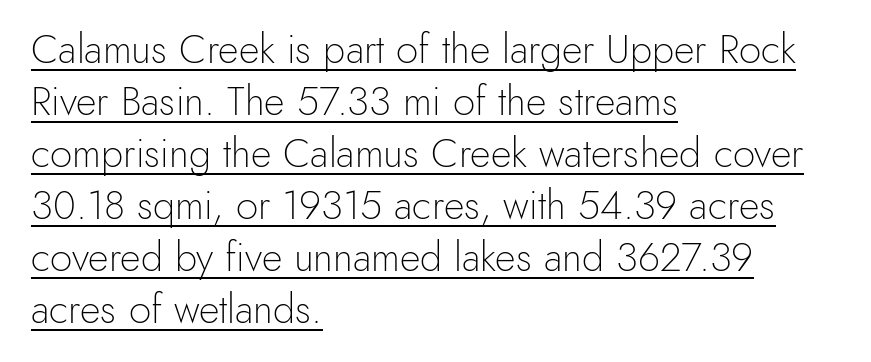
The letterforms sit at book weight or below. Do the characters align in a grid? No, the font is proportional. Successive baselines arrive at the customary interval. Ordinary non-slanted type is in use. Letter spacing: default.
